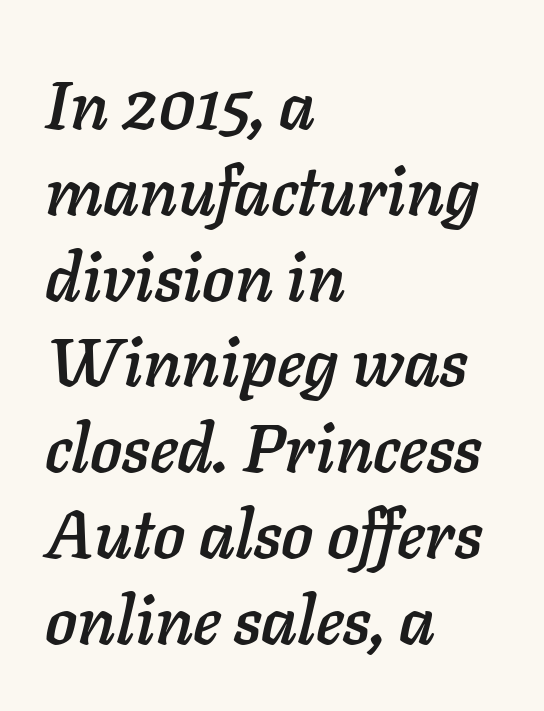
The horizontal fit of the characters is conventional and even. The lines are quadded left. Note the varied advance widths — an 'i' is clearly narrower than an 'm'. Interline gaps are of average width in this sample.
